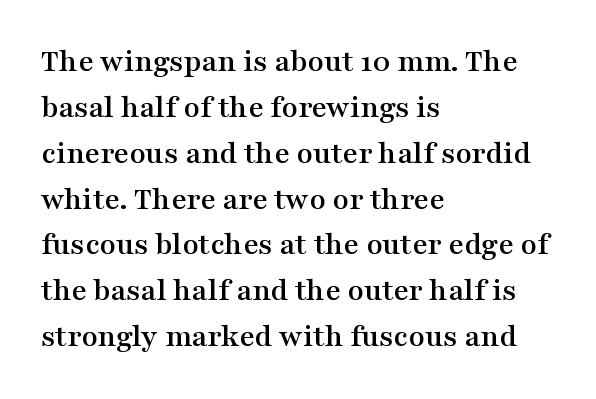
Check the space under the baseline: it is left empty. Think of a printed novel: that variable character pitch is what you see here. The passage shown has conventional tracking throughout. Each line starts at the same left margin while the right side varies. What's the leading like? Ordinary, nothing unusual. Type style note: has serifs.
